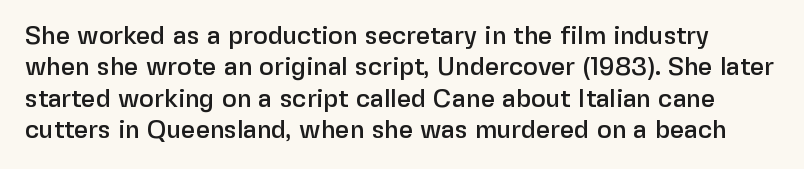
{"italic": "no", "underline": "no", "line_spacing": "normal", "line_spacing_ratio": 1.26, "letter_spacing": "normal", "letter_spacing_em": 0.0, "glyph_px": 25}
